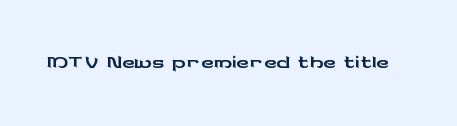
{"serif": "no", "italic": "no", "width": "wide", "stroke_contrast": "low", "x_height": "medium", "monospaced": "no", "underline": "no", "letter_spacing": "normal", "letter_spacing_em": 0.0, "glyph_px": 35}
